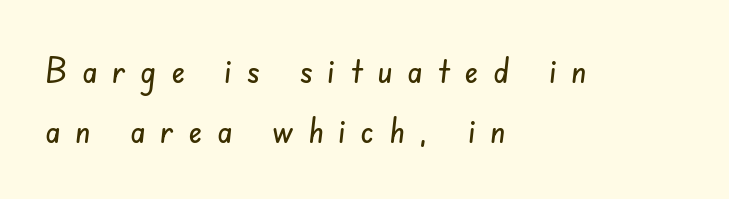
{"serif": "no", "width": "condensed", "stroke_contrast": "low", "x_height": "small", "monospaced": "no", "underline": "no", "align": "left", "line_spacing": "normal", "line_spacing_ratio": 1.67, "letter_spacing": "wide", "letter_spacing_em": 0.41, "glyph_px": 36}
